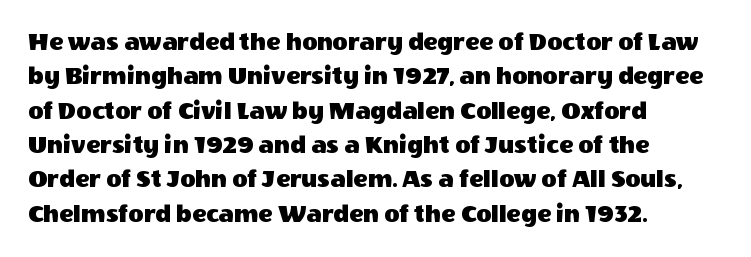
Here the glyphs are tracked normally, forming tight word shapes. Notice how the passage keeps a crisp vertical edge on the left only. A normal amount of white space separates one row of letters from the next. The string is rendered with underlining switched off.
